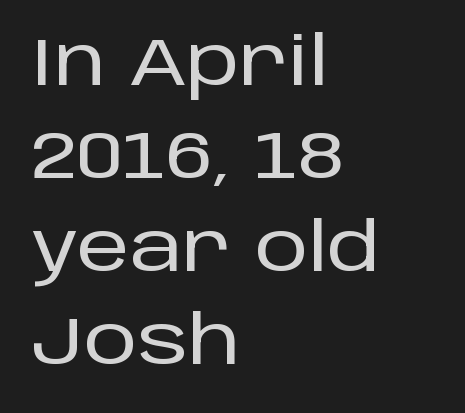
{"serif": "no", "italic": "no", "width": "normal", "stroke_contrast": "low", "x_height": "large", "monospaced": "no", "underline": "no", "align": "left", "line_spacing": "normal", "line_spacing_ratio": 1.39, "letter_spacing": "normal", "letter_spacing_em": 0.0, "glyph_px": 67}
